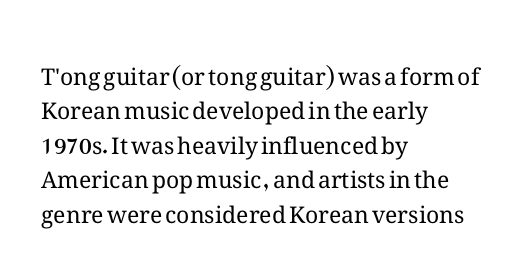
The image shows 23 px text type, upright; set left-aligned, normal line spacing (1.5x), normal letter spacing, not underlined.
